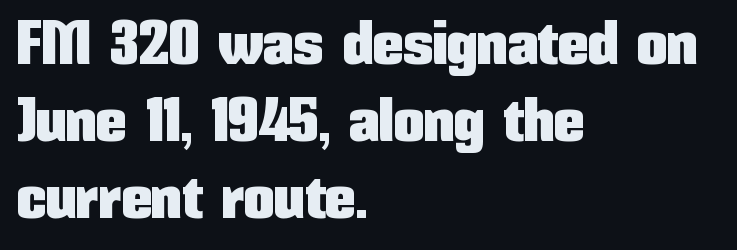
The image shows 61 px condensed sans-serif type, upright; set left-aligned, normal line spacing (1.26x), normal letter spacing, not underlined; low stroke contrast and a medium x-height.
